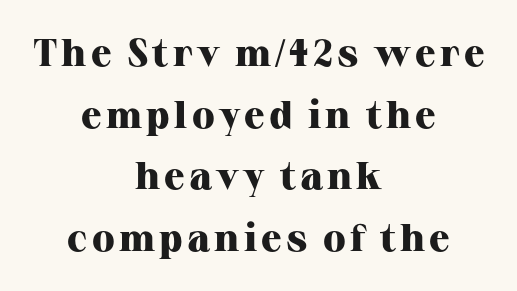
{"serif": "yes", "italic": "no", "bold": "yes", "weight": "heavy", "width": "normal", "stroke_contrast": "high", "x_height": "medium", "monospaced": "no", "underline": "no", "align": "center", "line_spacing": "normal", "line_spacing_ratio": 1.62, "glyph_px": 38}
